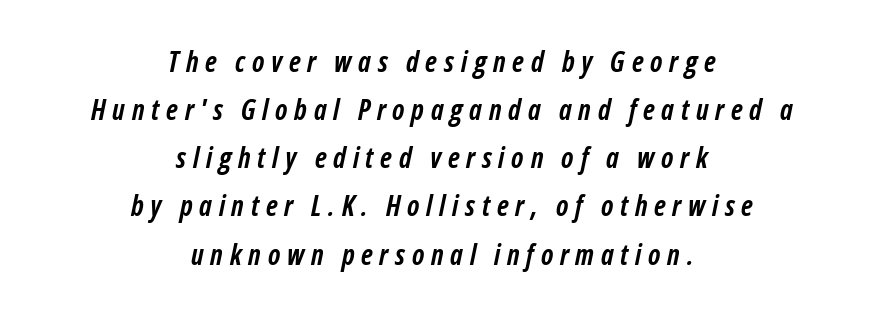
The image shows 28 px semibold, condensed type, italic (leaning right); set centered, line spacing 1.72x, unusually wide letter spacing (+0.24 em), not underlined; low stroke contrast and a medium x-height.
